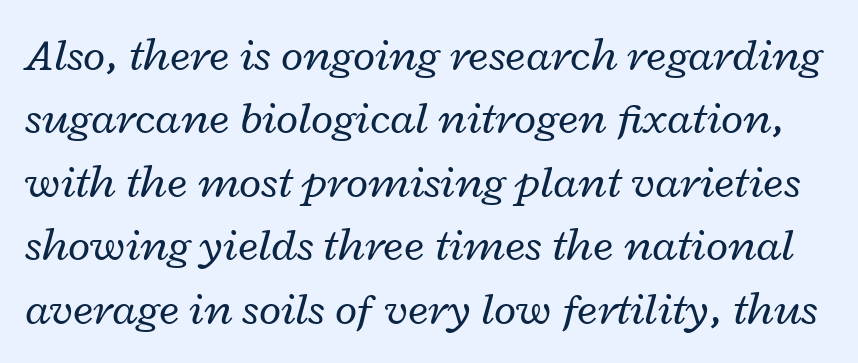
{"italic": "yes", "lean": "right", "slant_degrees": 12, "bold": "no", "weight": "regular", "width": "wide", "stroke_contrast": "low", "x_height": "medium", "monospaced": "no", "underline": "no", "line_spacing": "normal", "line_spacing_ratio": 1.38, "letter_spacing": "normal", "letter_spacing_em": 0.0, "glyph_px": 46}
